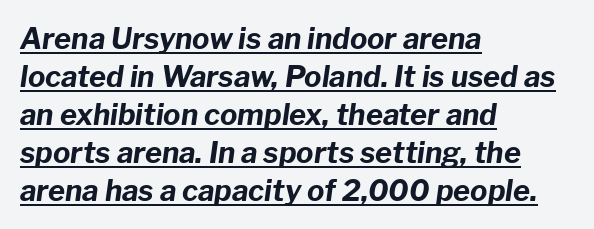
Q: Is the text bold? A: Yes.
Q: Is the text italic (slanted)? A: Yes, it leans right by about 8 degrees.
Q: Is the text underlined? A: Yes.
Q: How is the paragraph aligned? A: Left-aligned.
Q: Is the spacing between letters normal or unusually wide? A: Normal.
Q: Is the spacing between lines tight, normal or loose? A: Normal.
Q: Width (condensed, normal, or wide)? A: Normal.
Q: Stroke contrast? A: Low.
Q: x-height? A: Medium.
Q: Monospaced? A: No.
